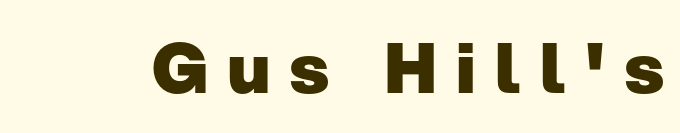
{"serif": "no", "italic": "no", "bold": "yes", "weight": "heavy", "width": "normal", "stroke_contrast": "low", "x_height": "medium", "monospaced": "no", "underline": "no", "letter_spacing": "wide", "letter_spacing_em": 0.27, "glyph_px": 70}
